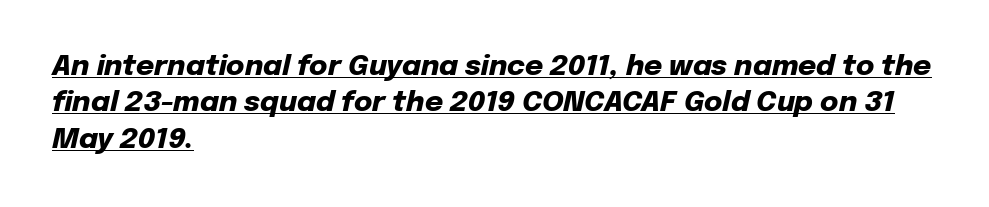
The image shows 28 px heavy type, italic (leaning right); set left-aligned, normal line spacing (1.3x), normal letter spacing, underlined; low stroke contrast and a medium x-height.
